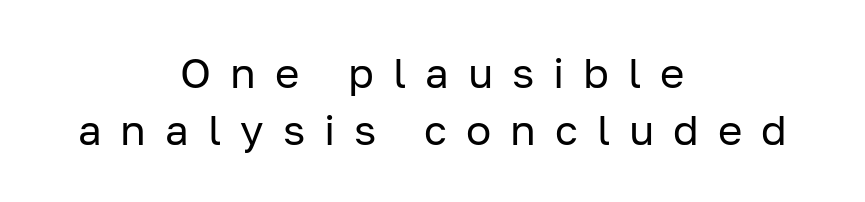
Q: Is the text bold? A: No.
Q: Is the text italic (slanted)? A: No, it is upright.
Q: Is the typeface a serif or a sans-serif typeface? A: Sans-serif.
Q: Is the text underlined? A: No.
Q: How is the paragraph aligned? A: Centered.
Q: Is the spacing between letters normal or unusually wide? A: Unusually wide.
Q: Is the spacing between lines tight, normal or loose? A: Normal.
Q: Width (condensed, normal, or wide)? A: Normal.
Q: Stroke contrast? A: Low.
Q: x-height? A: Medium.
Q: Monospaced? A: No.
